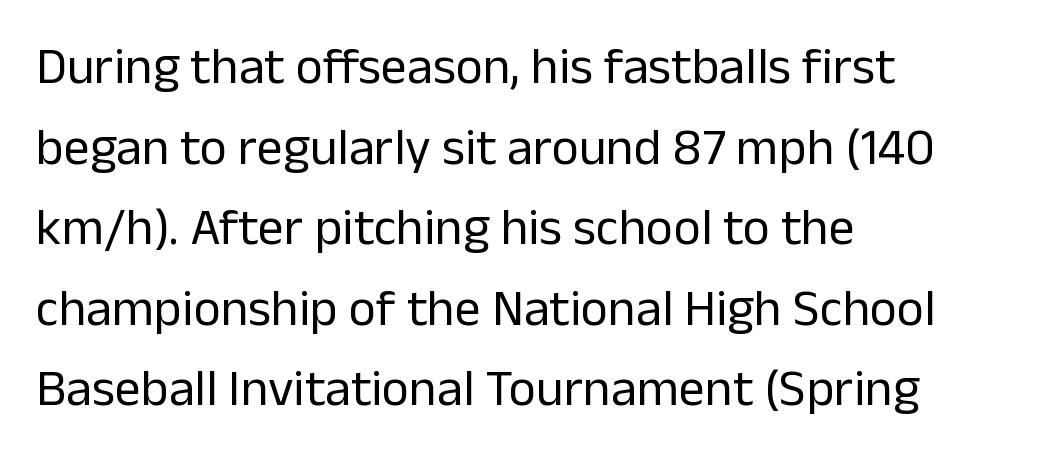
The string is rendered with underlining switched off. The typesetting does not lean heavy: it is not bold. Characters remain perfectly vertical along every line. What stands out about the letter spacing? Nothing — it is the standard amount. This sample uses a sans-serif face. The compositor pushed each line to the left boundary.
